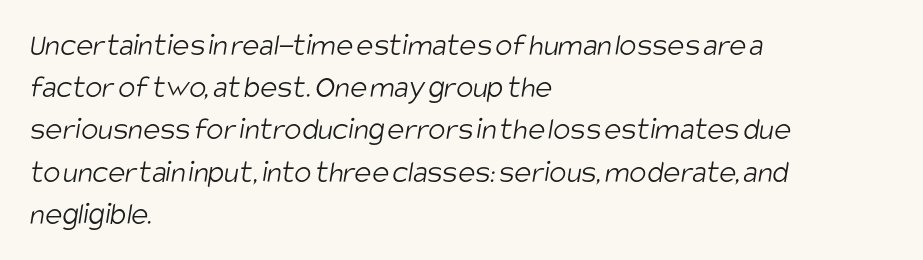
Visually the block forms a straight wall on the left and a jagged coastline on the right. Baseline-to-baseline distance is the conventional proportion of letter height. Character widths vary here, with narrow letters taking less room than wide ones. Unmarked baselines from the first word to the last. Tracking here is standard; glyphs follow each other at the usual distance. This rendering employs a face without finishing strokes, i.e., a sans-serif.
